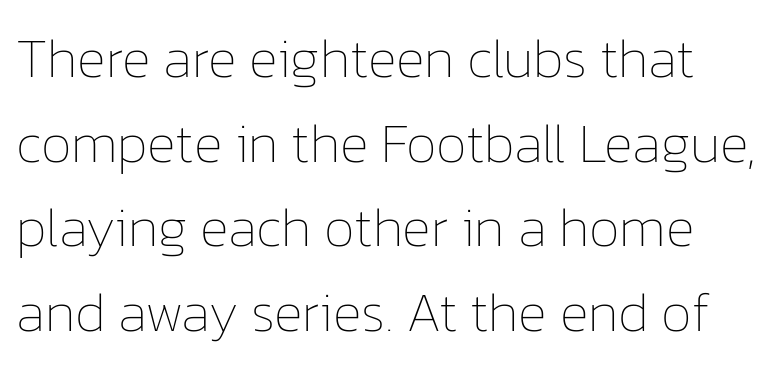
{"italic": "no", "bold": "no", "weight": "thin", "width": "normal", "stroke_contrast": "low", "x_height": "medium", "monospaced": "no", "underline": "no", "line_spacing": "normal", "line_spacing_ratio": 1.54, "letter_spacing": "normal", "letter_spacing_em": 0.0, "glyph_px": 55}
